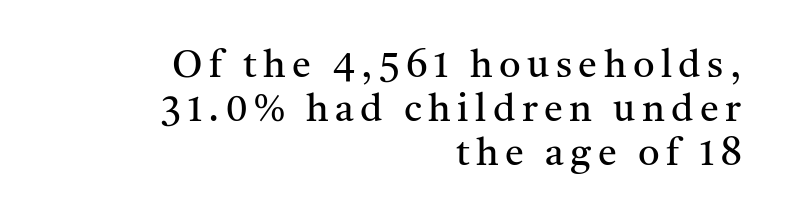
The image shows 38 px regular-weight serif type, upright; set right-aligned, line spacing 1.16x, not underlined; medium stroke contrast and a medium x-height.
